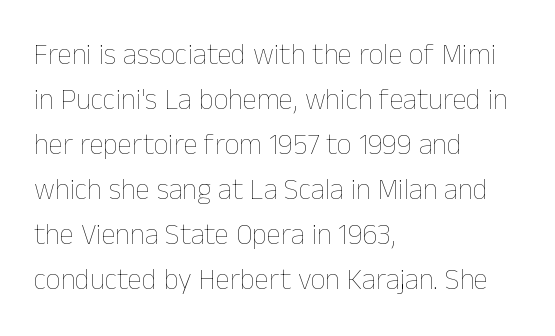
Q: Is the text bold? A: No.
Q: Is the text italic (slanted)? A: No, it is upright.
Q: Is the text underlined? A: No.
Q: How is the paragraph aligned? A: Left-aligned.
Q: Is the spacing between letters normal or unusually wide? A: Normal.
Q: Is the spacing between lines tight, normal or loose? A: Normal.
Q: Width (condensed, normal, or wide)? A: Normal.
Q: Stroke contrast? A: Low.
Q: x-height? A: Medium.
Q: Monospaced? A: No.
